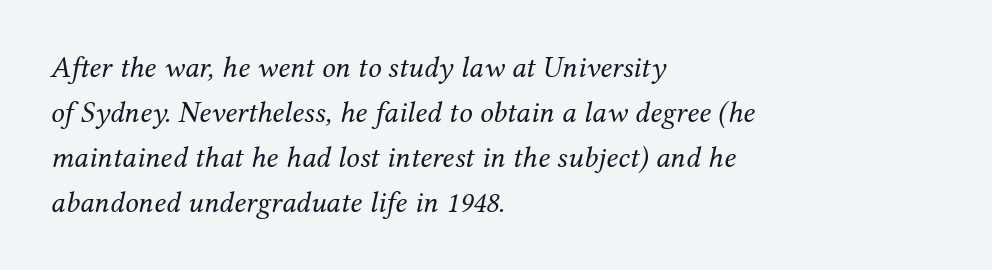
Q: Is the text bold? A: No.
Q: Is the text italic (slanted)? A: Yes, it leans right by about 12 degrees.
Q: Is the typeface a serif or a sans-serif typeface? A: Serif.
Q: Is the text underlined? A: No.
Q: How is the paragraph aligned? A: Left-aligned.
Q: Is the spacing between letters normal or unusually wide? A: Normal.
Q: Is the spacing between lines tight, normal or loose? A: Normal.
Q: Width (condensed, normal, or wide)? A: Normal.
Q: Stroke contrast? A: Medium.
Q: x-height? A: Medium.
Q: Monospaced? A: No.
